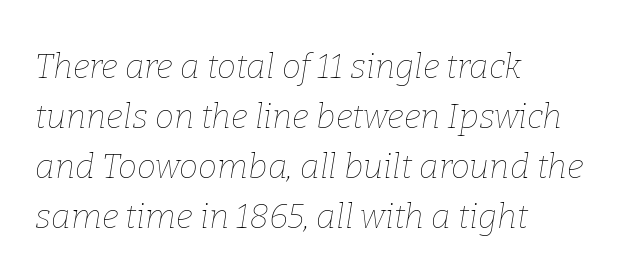
The image shows 34 px thin type, italic (leaning right); set left-aligned, normal line spacing (1.47x), normal letter spacing, not underlined; low stroke contrast and a medium x-height.
